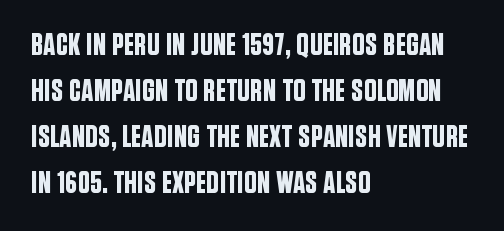
{"serif": "no", "italic": "no", "width": "condensed", "stroke_contrast": "low", "x_height": "large", "monospaced": "no", "underline": "no", "align": "left", "line_spacing": "normal", "line_spacing_ratio": 1.48, "letter_spacing": "normal", "letter_spacing_em": 0.0, "glyph_px": 31}
